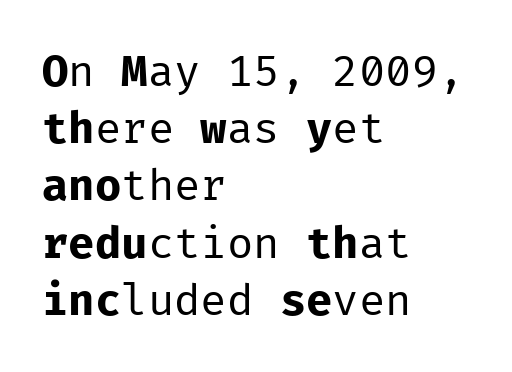
Q: Is the text bold? A: No.
Q: Is the text italic (slanted)? A: No, it is upright.
Q: Is the typeface a serif or a sans-serif typeface? A: Sans-serif.
Q: Is the text underlined? A: No.
Q: How is the paragraph aligned? A: Left-aligned.
Q: Is the spacing between letters normal or unusually wide? A: Normal.
Q: Is the spacing between lines tight, normal or loose? A: Normal.
Q: Width (condensed, normal, or wide)? A: Normal.
Q: Stroke contrast? A: Low.
Q: x-height? A: Medium.
Q: Monospaced? A: Yes.
